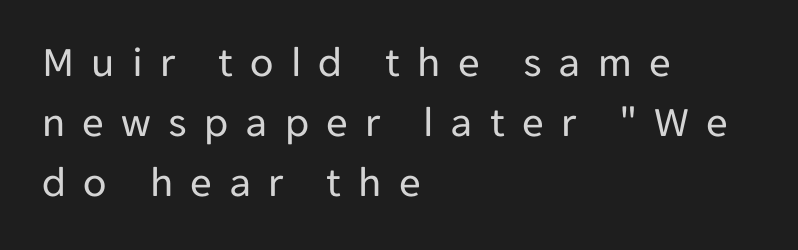
The image shows 43 px regular-weight sans-serif type, upright; set left-aligned, normal line spacing (1.4x), unusually wide letter spacing (+0.4 em), not underlined; low stroke contrast and a medium x-height.
